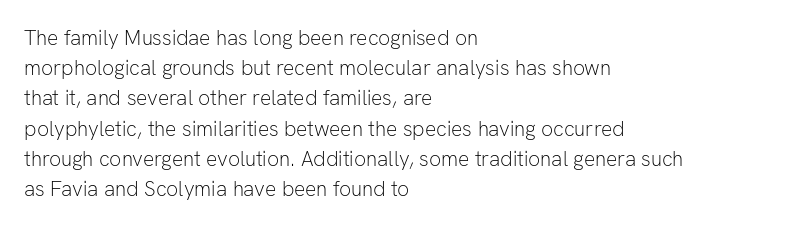
Regarding leading, the lines here are spaced in the standard way. Underline: absent. A classic flush-left, rag-right setting is used for this passage. Every character sits straight up, as roman type does.
